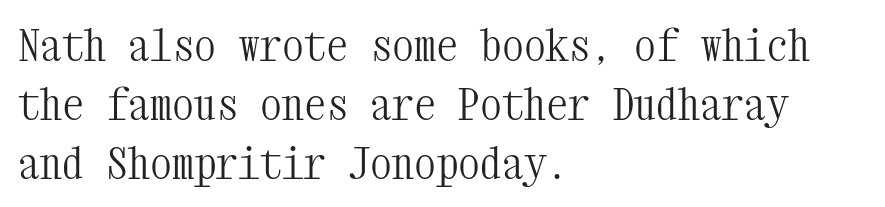
The image shows 44 px light, condensed serif type, upright, monospaced; set left-aligned, normal line spacing (1.34x), normal letter spacing, not underlined; medium stroke contrast and a medium x-height.
